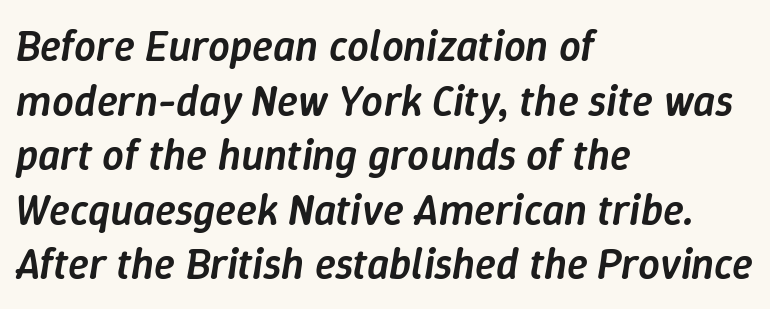
Q: Is the text bold? A: Semi-bold.
Q: Is the text italic (slanted)? A: Yes, it leans right by about 9 degrees.
Q: Is the text underlined? A: No.
Q: How is the paragraph aligned? A: Left-aligned.
Q: Is the spacing between letters normal or unusually wide? A: Normal.
Q: Is the spacing between lines tight, normal or loose? A: Normal.
Q: Width (condensed, normal, or wide)? A: Normal.
Q: Stroke contrast? A: Low.
Q: x-height? A: Medium.
Q: Monospaced? A: No.
